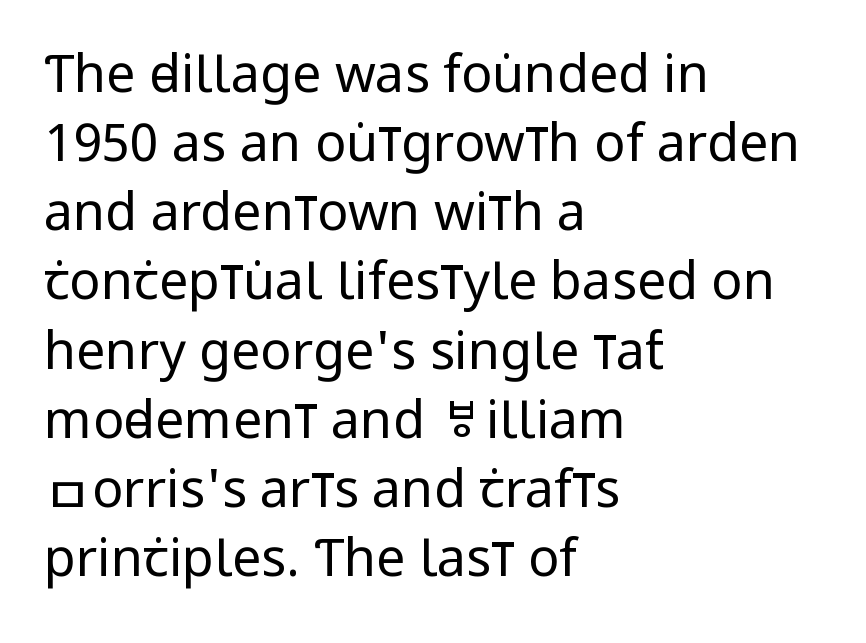
{"serif": "no", "italic": "no", "bold": "no", "weight": "regular", "width": "condensed", "stroke_contrast": "low", "x_height": "large", "monospaced": "no", "underline": "no", "align": "left", "line_spacing": "normal", "line_spacing_ratio": 1.33, "letter_spacing": "normal", "letter_spacing_em": 0.0, "glyph_px": 52}
